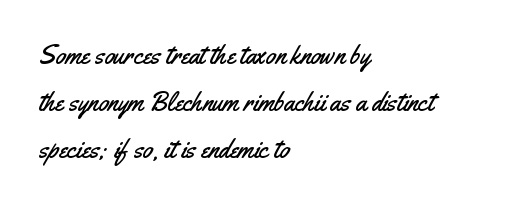
Q: Is the text italic (slanted)? A: Yes.
Q: Is the text underlined? A: No.
Q: How is the paragraph aligned? A: Left-aligned.
Q: Is the spacing between letters normal or unusually wide? A: Normal.
